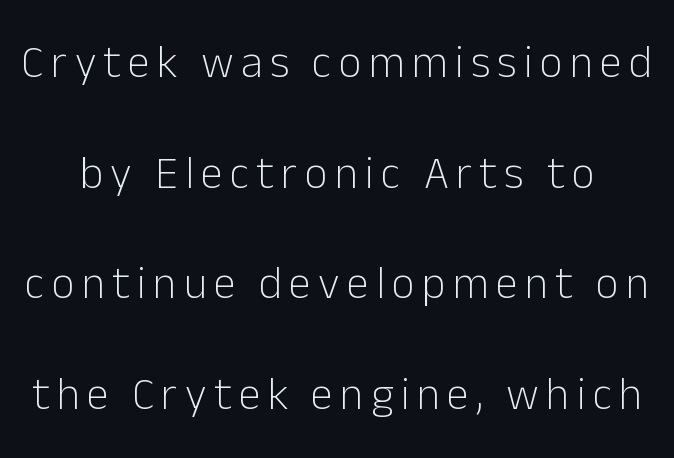
A typesetter would call this proportional, since set widths differ per character. Posture: upright roman. Each new line begins a long way beneath the previous one. Counters stay open thanks to moderate or lighter strokes.
